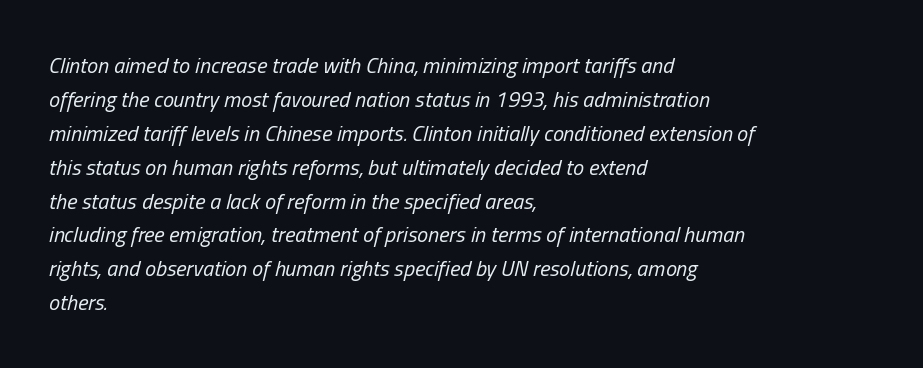
The image shows 22 px text type, italic (leaning right); set left-aligned, normal line spacing (1.54x), normal letter spacing, not underlined.
